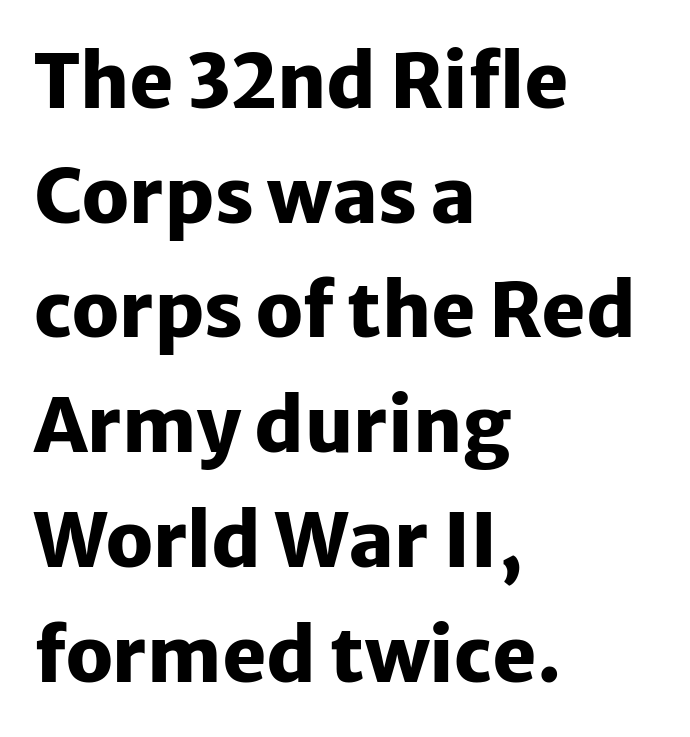
Q: Is the text bold? A: Yes.
Q: Is the text italic (slanted)? A: No, it is upright.
Q: Is the typeface a serif or a sans-serif typeface? A: Sans-serif.
Q: Is the text underlined? A: No.
Q: How is the paragraph aligned? A: Left-aligned.
Q: Is the spacing between letters normal or unusually wide? A: Normal.
Q: Is the spacing between lines tight, normal or loose? A: Normal.
Q: Width (condensed, normal, or wide)? A: Normal.
Q: Stroke contrast? A: Low.
Q: x-height? A: Medium.
Q: Monospaced? A: No.
